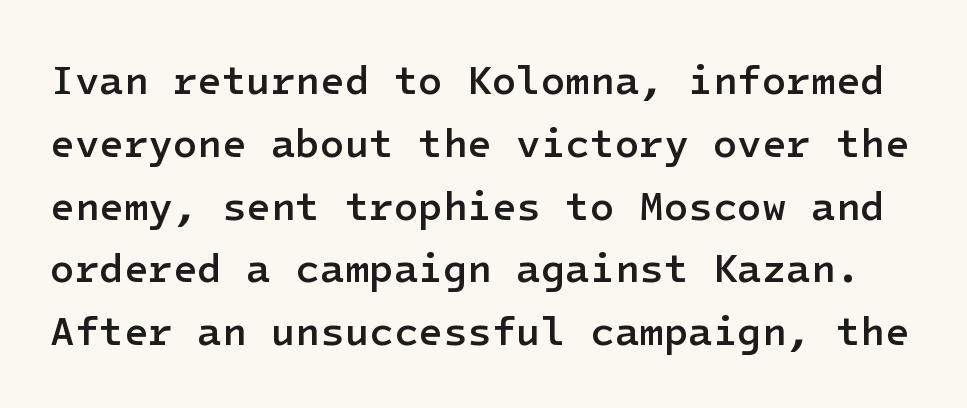
The image shows 40 px semibold sans-serif type, upright; set normal line spacing (1.57x), normal letter spacing, not underlined; low stroke contrast and a medium x-height.
